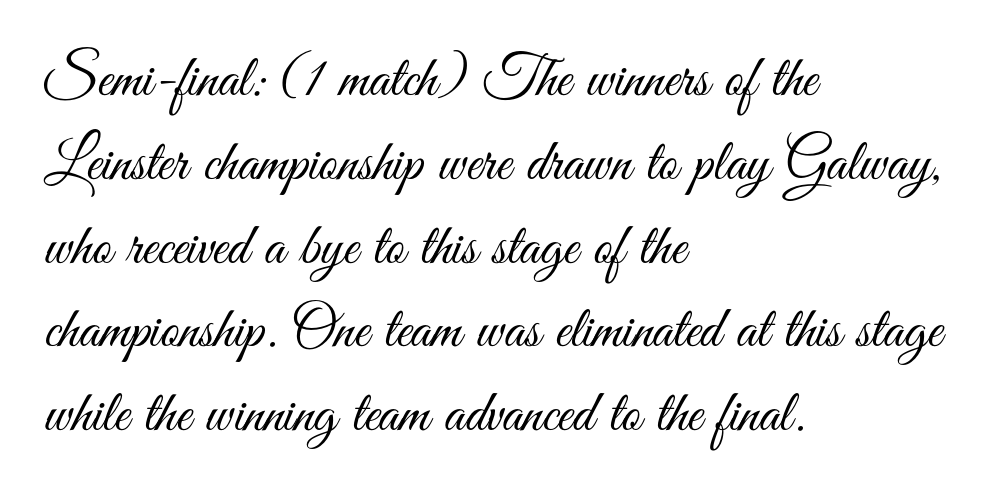
The passage shown is not underscored anywhere. The gaps between neighbouring characters are ordinary and unremarkable. This rendering uses left alignment, leaving the right contour irregular. A typesetter would call this proportional, since set widths differ per character.
